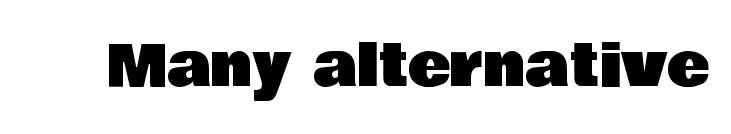
Q: Is the text italic (slanted)? A: No, it is upright.
Q: Is the typeface a serif or a sans-serif typeface? A: Sans-serif.
Q: Is the text underlined? A: No.
Q: Is the spacing between letters normal or unusually wide? A: Normal.
Q: Width (condensed, normal, or wide)? A: Normal.
Q: Stroke contrast? A: Low.
Q: x-height? A: Large.
Q: Monospaced? A: No.
